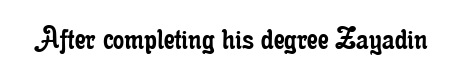
The image shows 35 px regular-weight, condensed serif type, upright; set normal letter spacing, not underlined; low stroke contrast and a small x-height.
